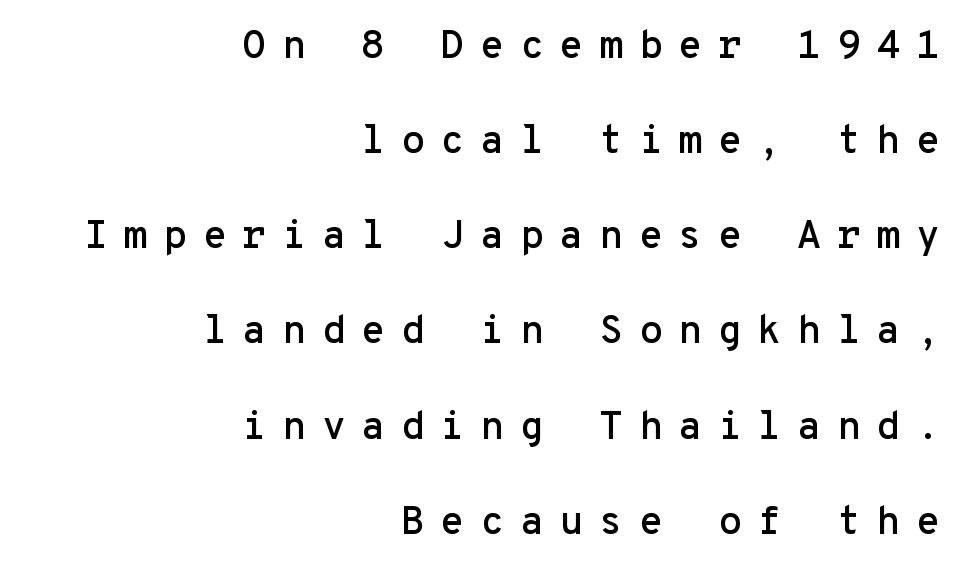
{"serif": "no", "italic": "no", "width": "normal", "stroke_contrast": "low", "x_height": "medium", "monospaced": "yes", "underline": "no", "align": "right", "line_spacing": "loose", "line_spacing_ratio": 2.44, "letter_spacing": "wide", "letter_spacing_em": 0.4, "glyph_px": 39}
